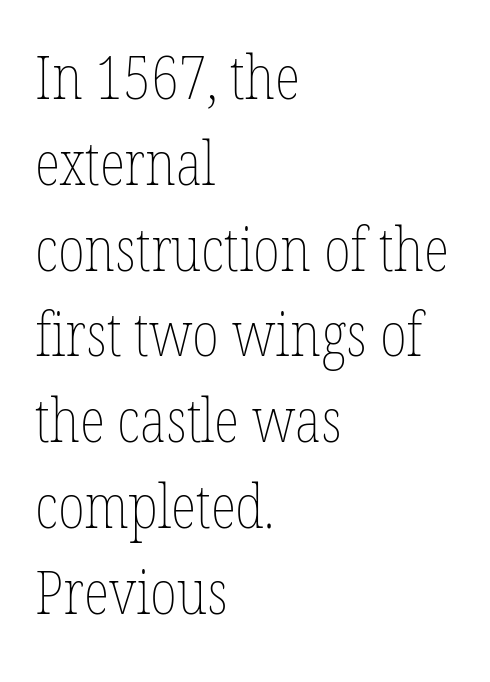
The image shows 60 px thin, condensed type, upright; set left-aligned, normal line spacing (1.43x), normal letter spacing, not underlined; low stroke contrast and a medium x-height.
